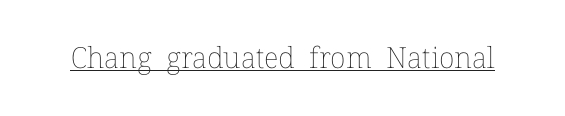
The image shows 29 px thin type, upright; set normal letter spacing, underlined; low stroke contrast and a medium x-height.
